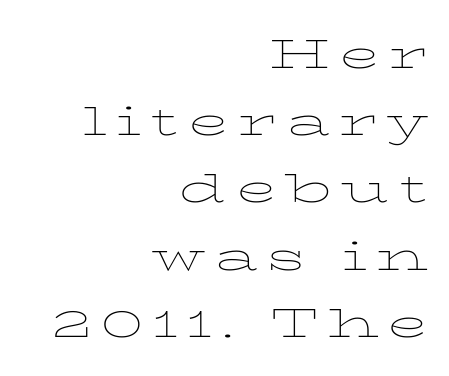
Posture: vertical. You could not count columns in this text — the font is proportionally spaced. The font sits on the lighter half of the weight spectrum, regular included. Unlike a clean sans, this face finishes its strokes with serifs. All the whitespace from short lines collects on the left.
